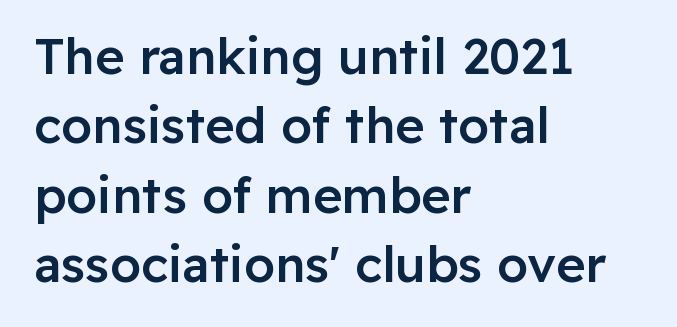
Interline gaps are of average width in this sample. Casual observation: everything's shoved over to the left. The words here are not underlined. Students, this is semibold: more ink than regular, less than bold. Regarding serifs, this sample does without them.
